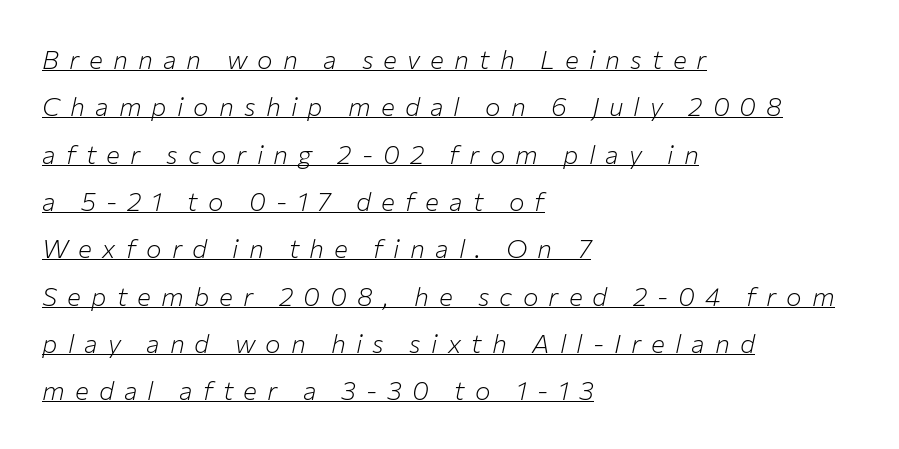
Q: Is the text bold? A: No.
Q: Is the text italic (slanted)? A: Yes, it leans right by about 12 degrees.
Q: Is the text underlined? A: Yes.
Q: How is the paragraph aligned? A: Left-aligned.
Q: Is the spacing between letters normal or unusually wide? A: Unusually wide.
